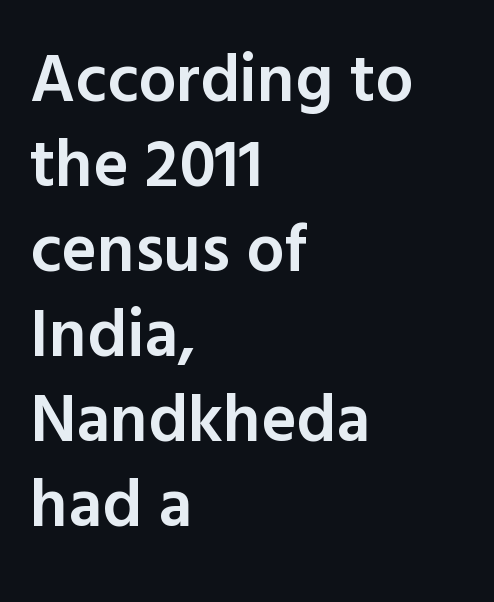
Q: Is the text bold? A: Semi-bold.
Q: Is the text italic (slanted)? A: No, it is upright.
Q: Is the typeface a serif or a sans-serif typeface? A: Sans-serif.
Q: Is the text underlined? A: No.
Q: How is the paragraph aligned? A: Left-aligned.
Q: Is the spacing between letters normal or unusually wide? A: Normal.
Q: Is the spacing between lines tight, normal or loose? A: Normal.
Q: Width (condensed, normal, or wide)? A: Normal.
Q: x-height? A: Medium.
Q: Monospaced? A: No.
